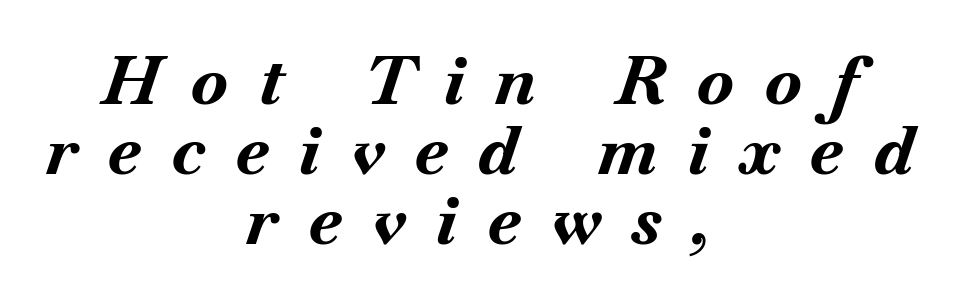
{"italic": "yes", "lean": "right", "slant_degrees": 18, "bold": "yes", "weight": "bold", "width": "normal", "stroke_contrast": "medium", "x_height": "small", "monospaced": "no", "underline": "no", "align": "center", "line_spacing": "tight", "line_spacing_ratio": 1.03, "letter_spacing": "wide", "letter_spacing_em": 0.46, "glyph_px": 68}
